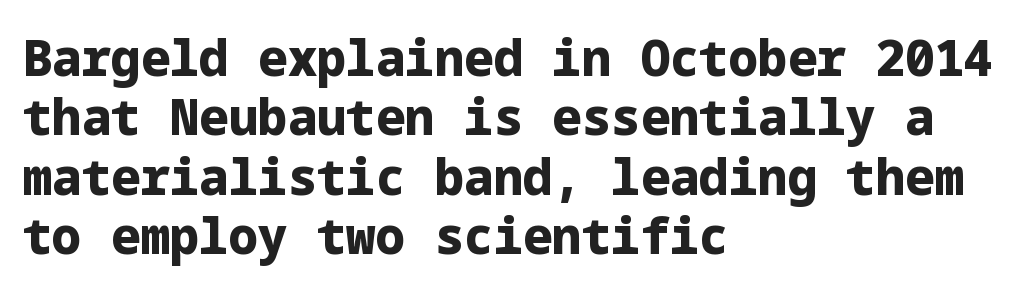
Letter spacing: default. Nobody drew a line under any word here. Nope, not italic — everything's standing straight. This sample uses a sans-serif face.
